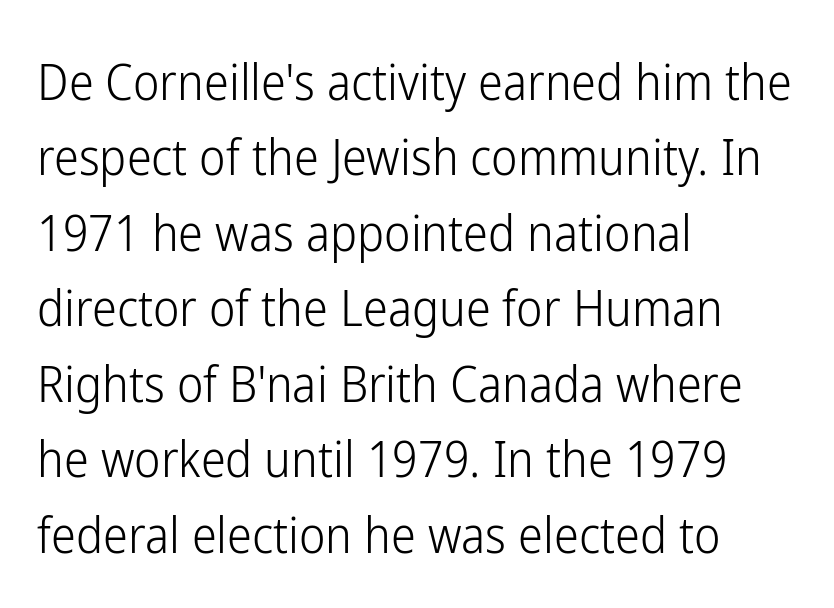
The image shows 50 px light, condensed sans-serif type, upright; set left-aligned, normal line spacing (1.51x), normal letter spacing, not underlined; low stroke contrast and a medium x-height.
